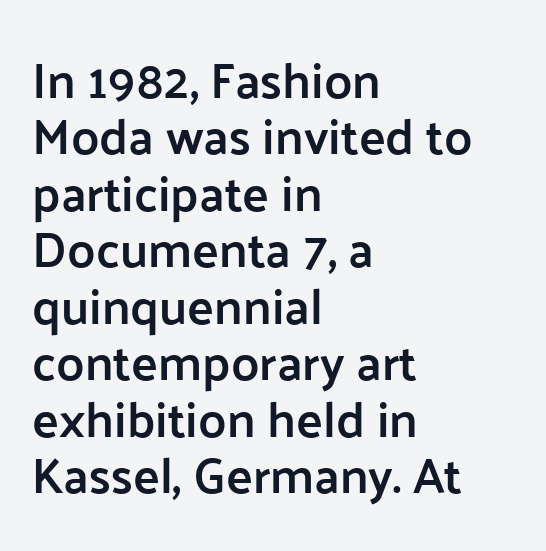
The lines are quadded left. The space directly below the letters is spotless. A roman cut, with each character standing at attention. A semibold gives these letters moderate extra thickness, short of bold. Spacing verdict: proportional, widths tailored to each character. Unlike a traditional serif, this face leaves its strokes unadorned.
